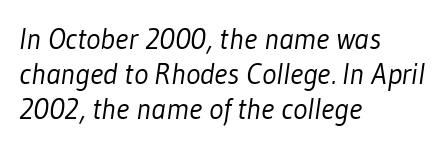
Line starts are locked; line ends wander. The type is set solid horizontally, with unmodified tracking. Think standard paragraph weight, or any step lighter than that. The designer went with a sans here, leaving each stem footless. The words here are not underlined. This sample has the flowing, uneven cadence of proportional lettering.
